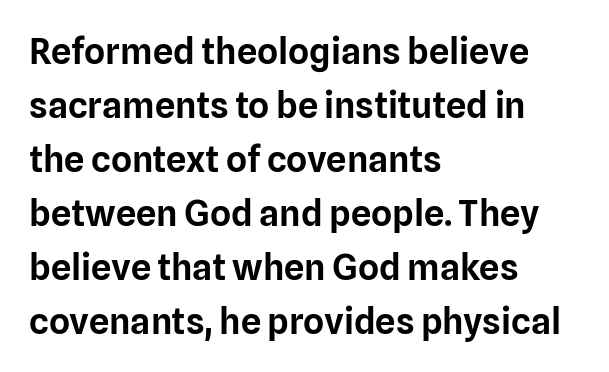
Q: Is the text italic (slanted)? A: No, it is upright.
Q: Is the typeface a serif or a sans-serif typeface? A: Sans-serif.
Q: Is the text underlined? A: No.
Q: How is the paragraph aligned? A: Left-aligned.
Q: Is the spacing between letters normal or unusually wide? A: Normal.
Q: Is the spacing between lines tight, normal or loose? A: Normal.
Q: Width (condensed, normal, or wide)? A: Normal.
Q: Stroke contrast? A: Low.
Q: x-height? A: Medium.
Q: Monospaced? A: No.
